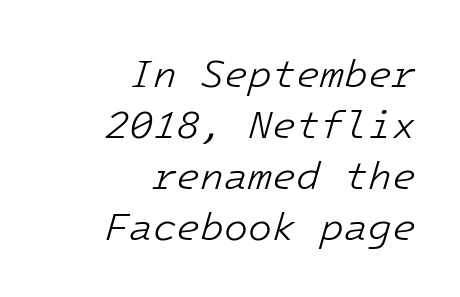
{"italic": "yes", "lean": "right", "slant_degrees": 16, "bold": "no", "weight": "light", "width": "normal", "stroke_contrast": "low", "x_height": "medium", "monospaced": "yes", "underline": "no", "align": "right", "line_spacing": "normal", "line_spacing_ratio": 1.31, "letter_spacing": "normal", "letter_spacing_em": 0.0, "glyph_px": 39}
